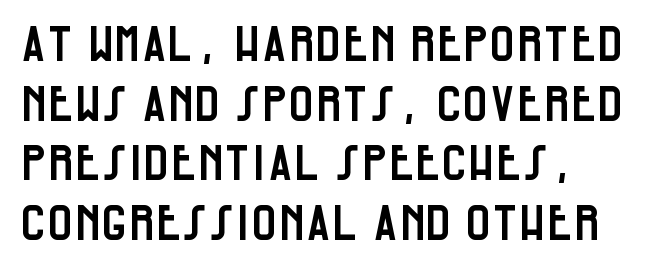
The axis of the letterforms is exactly vertical. Any mark beneath the type? The region is blank. Varying glyph widths throughout — classic text-font behaviour. Here the glyphs are tracked normally, forming tight word shapes. This rendering uses left alignment, leaving the right contour irregular. To sum up the face: it is a sans, with no serifs.
